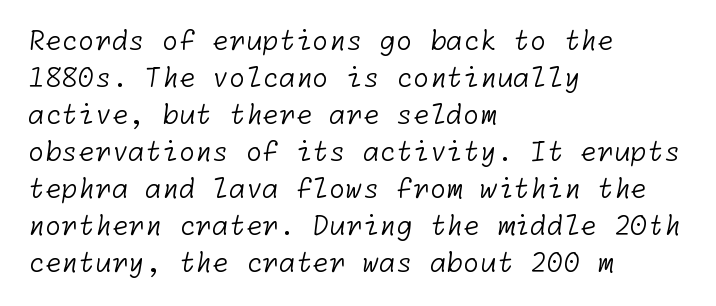
{"bold": "no", "underline": "no", "align": "left", "line_spacing": "normal", "line_spacing_ratio": 1.37, "letter_spacing": "normal", "letter_spacing_em": 0.0, "glyph_px": 27}
